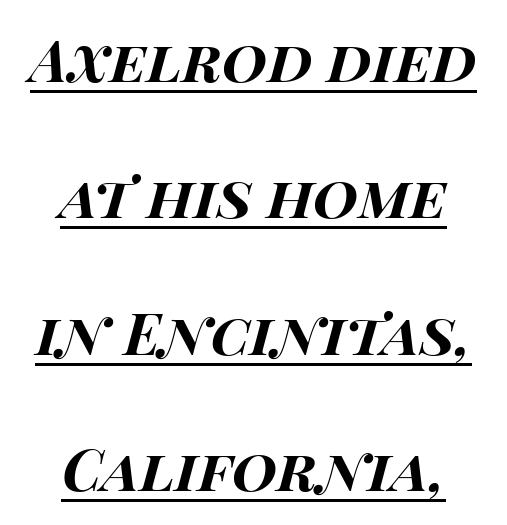
{"italic": "yes", "lean": "right", "slant_degrees": 15, "bold": "yes", "weight": "bold", "width": "wide", "stroke_contrast": "high", "x_height": "large", "monospaced": "no", "underline": "yes", "align": "center", "line_spacing": "loose", "line_spacing_ratio": 2.35, "letter_spacing": "normal", "letter_spacing_em": 0.0, "glyph_px": 58}
